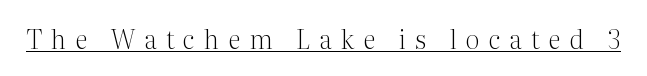
The image shows 26 px text type, upright; set unusually wide letter spacing (+0.35 em), underlined.
